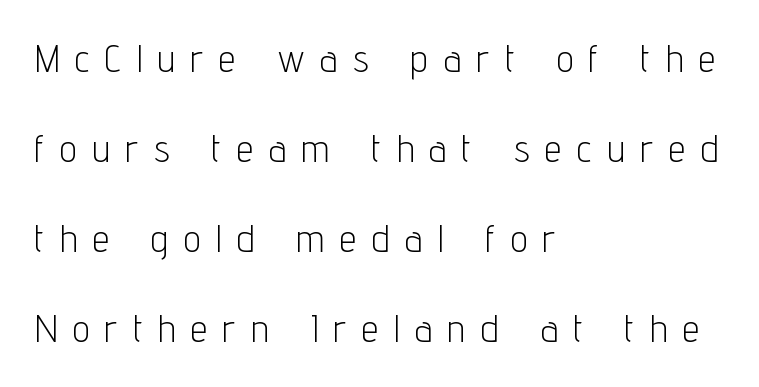
The image shows 38 px light, condensed sans-serif type, upright; set left-aligned, loose line spacing (2.37x), unusually wide letter spacing (+0.42 em), not underlined; low stroke contrast and a medium x-height.
